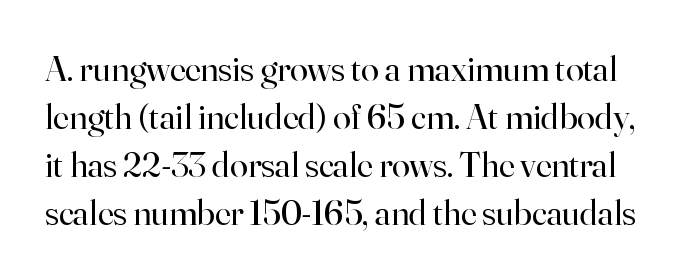
Q: Is the text bold? A: No.
Q: Is the text italic (slanted)? A: No, it is upright.
Q: Is the typeface a serif or a sans-serif typeface? A: Serif.
Q: Is the text underlined? A: No.
Q: Is the spacing between letters normal or unusually wide? A: Normal.
Q: Is the spacing between lines tight, normal or loose? A: Normal.
Q: Width (condensed, normal, or wide)? A: Normal.
Q: Stroke contrast? A: High.
Q: x-height? A: Small.
Q: Monospaced? A: No.
